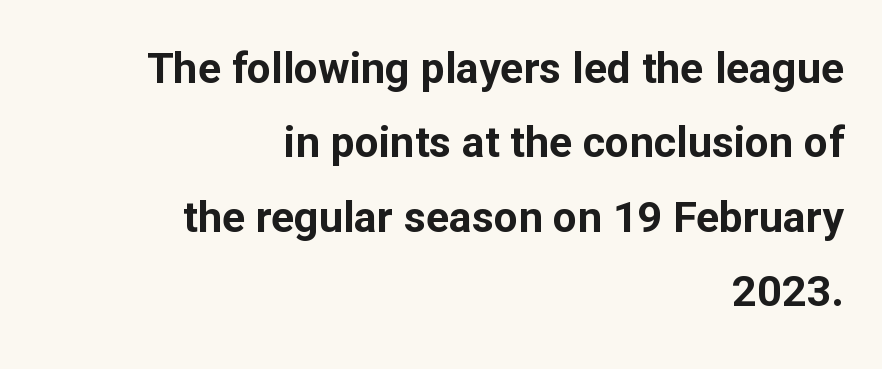
{"serif": "no", "italic": "no", "bold": "yes", "weight": "bold", "width": "normal", "stroke_contrast": "low", "x_height": "medium", "monospaced": "no", "underline": "no", "align": "right", "line_spacing_ratio": 1.73, "letter_spacing": "normal", "letter_spacing_em": 0.0, "glyph_px": 43}
